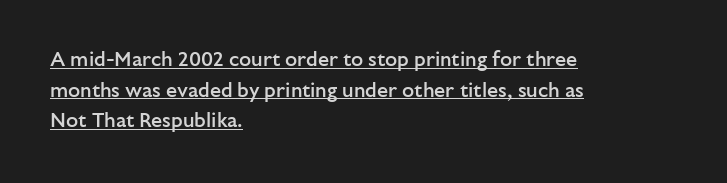
{"italic": "no", "bold": "semi", "underline": "yes", "align": "left", "line_spacing": "normal", "line_spacing_ratio": 1.53, "letter_spacing": "normal", "letter_spacing_em": 0.0, "glyph_px": 20}
